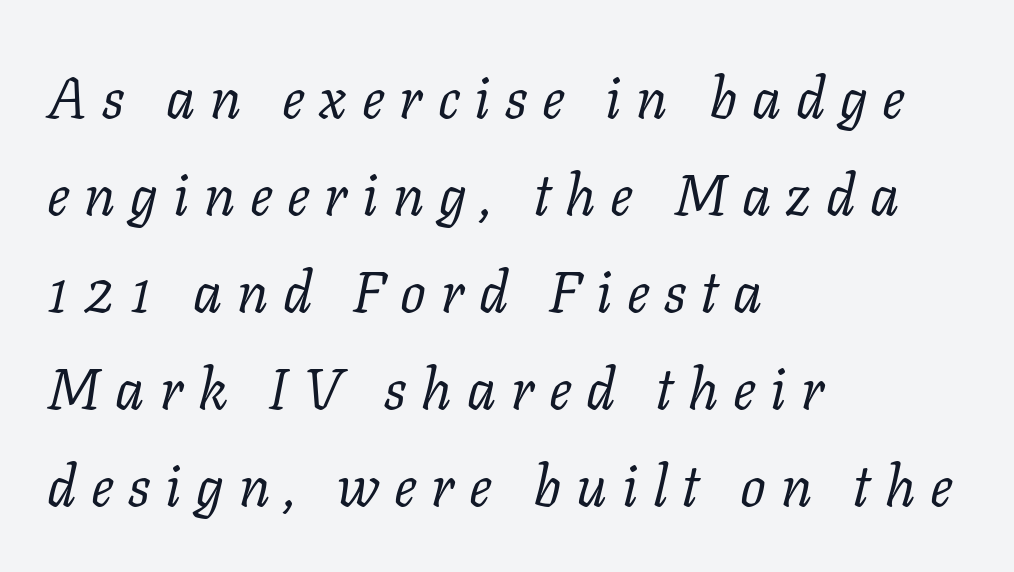
The image shows 57 px regular-weight serif type, italic (leaning right); set left-aligned, normal line spacing (1.7x), unusually wide letter spacing (+0.26 em), not underlined; low stroke contrast and a medium x-height.
